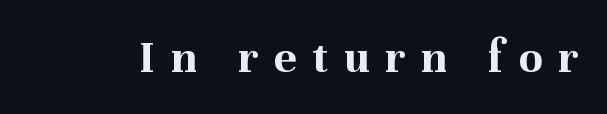
{"serif": "yes", "italic": "no", "bold": "yes", "weight": "bold", "width": "normal", "stroke_contrast": "medium", "x_height": "medium", "monospaced": "no", "underline": "no", "letter_spacing": "wide", "letter_spacing_em": 0.33, "glyph_px": 48}
